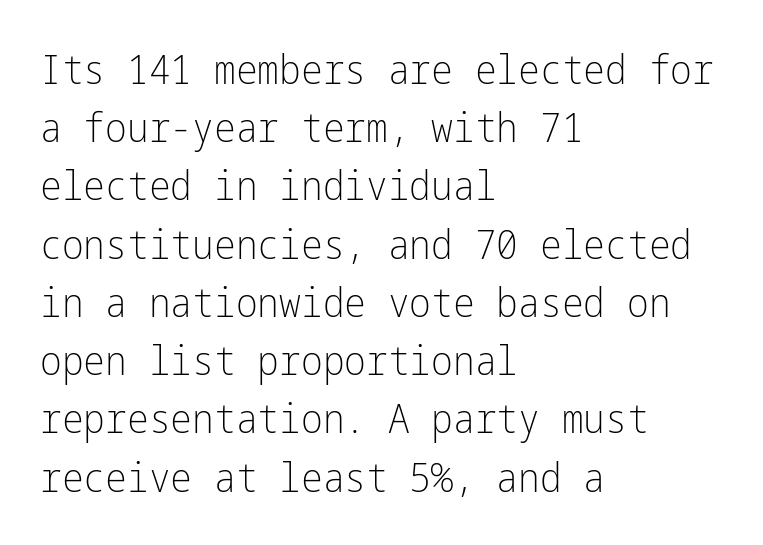
The image shows 41 px light, condensed sans-serif type, upright; set left-aligned, normal line spacing (1.42x), normal letter spacing, not underlined; low stroke contrast and a medium x-height.
